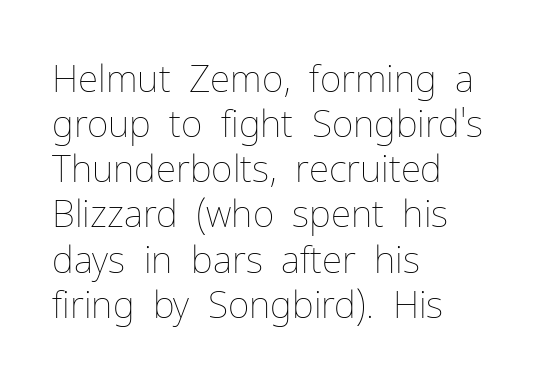
Here the designer chose a conventional face with non-uniform glyph widths. Characters follow at the spacing the type designer built in. Plain, unruled lines of type. Weight: regular or lighter. A roman cut, with each character standing at attention. The lines in this sample share a left origin and differ only in where they stop.
